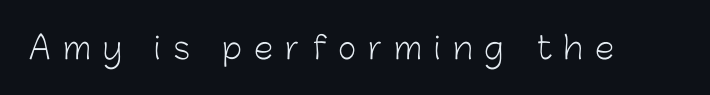
The passage shown is typed in a proportional face where columns would drift. Descender tails drop into unmarked territory. The characters are drawn with everyday or finer stroke widths. Is there any slant? The stems are plumb.
